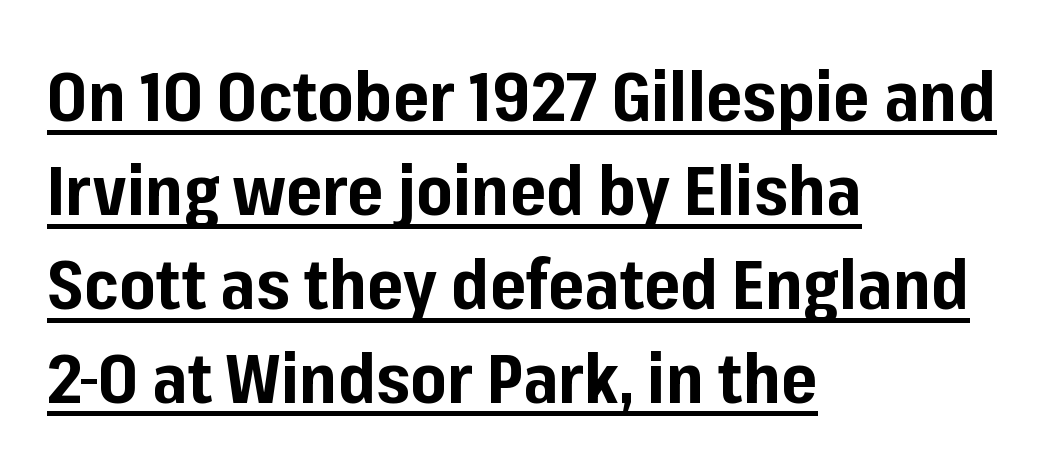
Is the type bold? Yes — the strokes are clearly thick and heavy. Here the designer chose a conventional face with non-uniform glyph widths. This rendering leaves character spacing at its baseline value. The lettering is marked with a stroke running underneath it.
